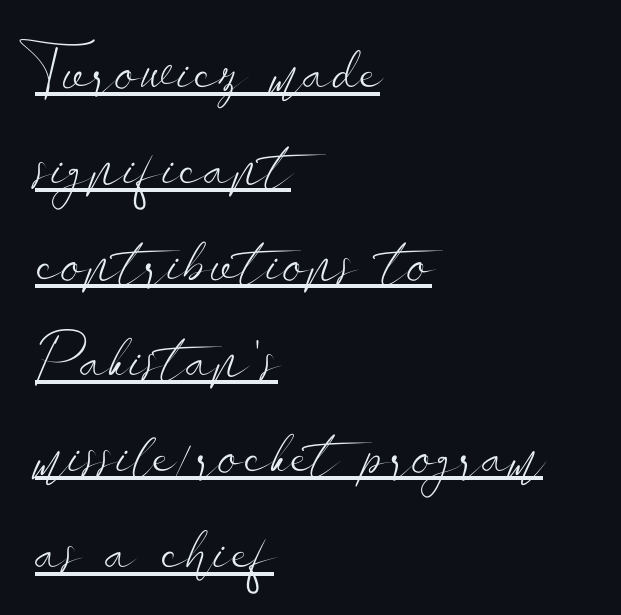
The image shows 64 px light, wide sans-serif type; set left-aligned, normal line spacing (1.5x), normal letter spacing, underlined; low stroke contrast and a small x-height.
